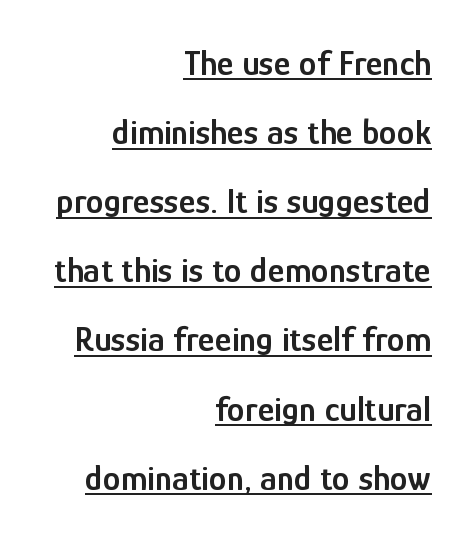
The image shows 36 px semibold, condensed sans-serif type, upright; set right-aligned, loose line spacing (1.92x), normal letter spacing, underlined; low stroke contrast and a medium x-height.
